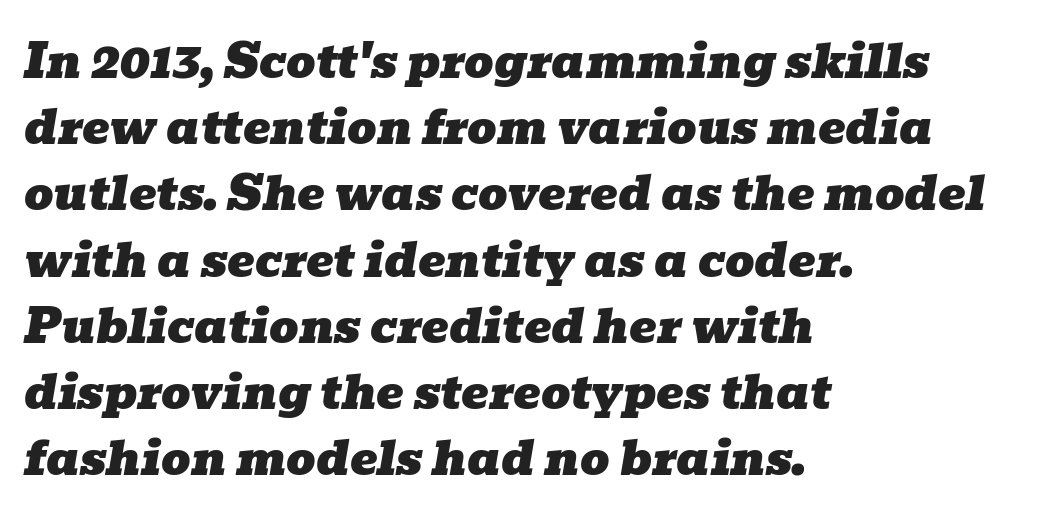
Q: Is the text italic (slanted)? A: Yes, it leans right by about 10 degrees.
Q: Is the typeface a serif or a sans-serif typeface? A: Serif.
Q: Is the text underlined? A: No.
Q: How is the paragraph aligned? A: Left-aligned.
Q: Is the spacing between letters normal or unusually wide? A: Normal.
Q: Is the spacing between lines tight, normal or loose? A: Normal.
Q: Width (condensed, normal, or wide)? A: Wide.
Q: Stroke contrast? A: Low.
Q: x-height? A: Medium.
Q: Monospaced? A: No.
